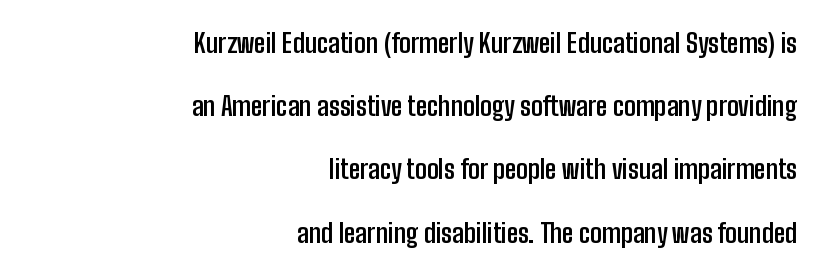
{"italic": "no", "bold": "yes", "underline": "no", "align": "right", "line_spacing": "loose", "line_spacing_ratio": 2.43, "letter_spacing": "normal", "letter_spacing_em": 0.0, "glyph_px": 26}
